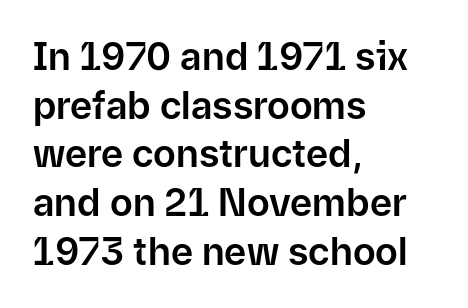
The image shows 38 px sans-serif type, upright; set left-aligned, normal line spacing (1.28x), normal letter spacing, not underlined; low stroke contrast and a medium x-height.
